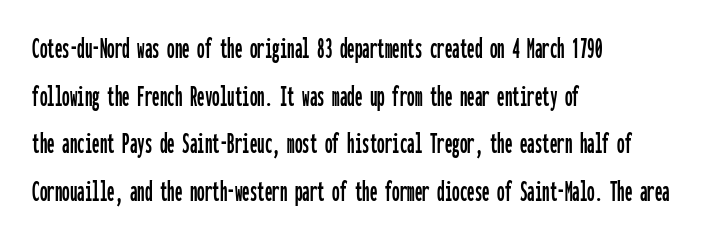
The space beneath each line is pristine and unruled. Short and long lines alike share a common starting point at left. If you measured baseline to baseline, you'd find a middling distance. Note: no serifs on the glyphs.
